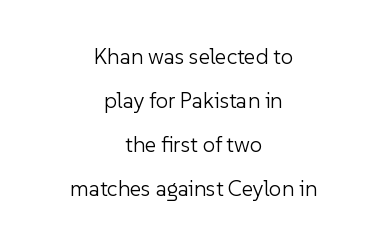
Q: Is the text bold? A: No.
Q: Is the text italic (slanted)? A: No, it is upright.
Q: Is the text underlined? A: No.
Q: How is the paragraph aligned? A: Centered.
Q: Is the spacing between letters normal or unusually wide? A: Normal.
Q: Is the spacing between lines tight, normal or loose? A: Loose.
